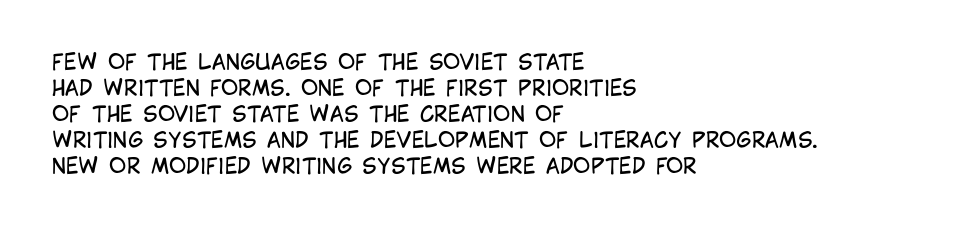
The image shows 21 px text type, upright; set left-aligned, line spacing 1.24x, normal letter spacing, not underlined.
